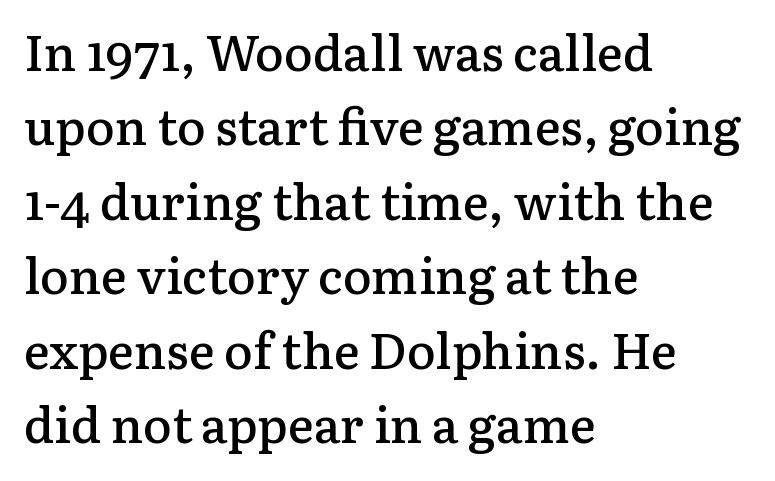
Q: Is the text bold? A: Semi-bold.
Q: Is the text italic (slanted)? A: No, it is upright.
Q: Is the typeface a serif or a sans-serif typeface? A: Serif.
Q: Is the text underlined? A: No.
Q: How is the paragraph aligned? A: Left-aligned.
Q: Is the spacing between letters normal or unusually wide? A: Normal.
Q: Is the spacing between lines tight, normal or loose? A: Normal.
Q: Width (condensed, normal, or wide)? A: Normal.
Q: Stroke contrast? A: Low.
Q: x-height? A: Medium.
Q: Monospaced? A: No.
